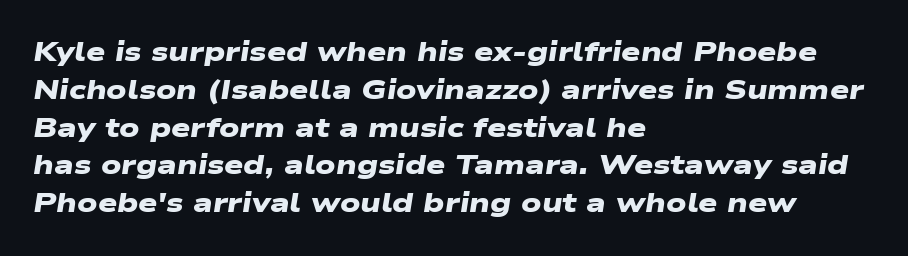
{"bold": "yes", "underline": "no", "align": "left", "line_spacing": "normal", "line_spacing_ratio": 1.4, "letter_spacing": "normal", "letter_spacing_em": 0.0, "glyph_px": 27}
